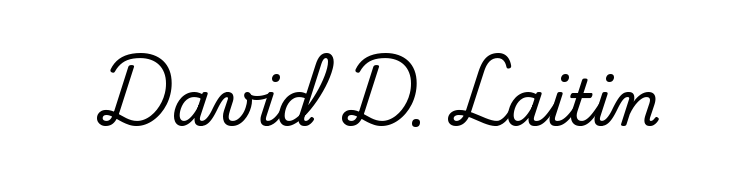
{"serif": "yes", "width": "normal", "stroke_contrast": "low", "x_height": "small", "monospaced": "no", "underline": "no", "letter_spacing": "normal", "letter_spacing_em": 0.0, "glyph_px": 63}
